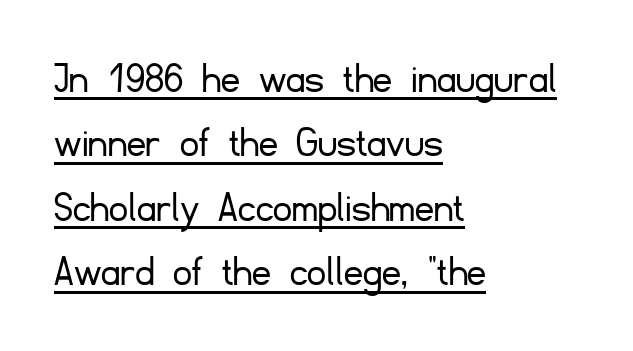
Q: Is the text bold? A: No.
Q: Is the text italic (slanted)? A: No, it is upright.
Q: Is the typeface a serif or a sans-serif typeface? A: Sans-serif.
Q: Is the text underlined? A: Yes.
Q: How is the paragraph aligned? A: Left-aligned.
Q: Is the spacing between letters normal or unusually wide? A: Normal.
Q: Is the spacing between lines tight, normal or loose? A: Normal.
Q: Width (condensed, normal, or wide)? A: Normal.
Q: Stroke contrast? A: Low.
Q: x-height? A: Small.
Q: Monospaced? A: No.
